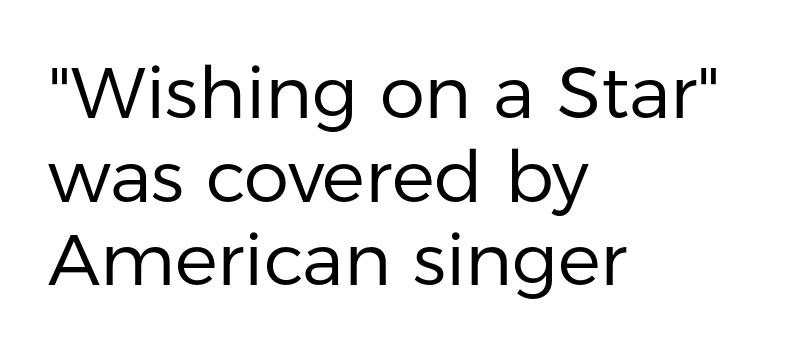
Q: Is the text bold? A: No.
Q: Is the text italic (slanted)? A: No, it is upright.
Q: Is the typeface a serif or a sans-serif typeface? A: Sans-serif.
Q: Is the text underlined? A: No.
Q: How is the paragraph aligned? A: Left-aligned.
Q: Is the spacing between letters normal or unusually wide? A: Normal.
Q: Width (condensed, normal, or wide)? A: Normal.
Q: Stroke contrast? A: Low.
Q: x-height? A: Medium.
Q: Monospaced? A: No.
